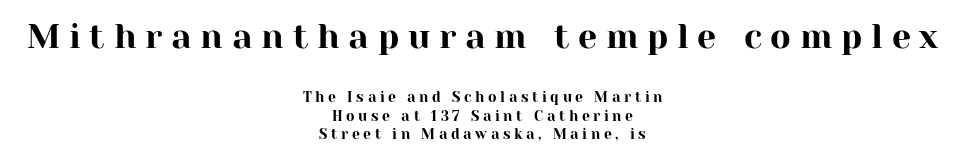
These lines are composed in type with serifs. Characters follow at a spacing far wider than the type designer built in. Neither beginnings nor endings align; midpoints do. The passage shown is not underscored anywhere. A roman cut, with each character standing at attention. Size contrast runs from large at the top to small at the bottom.
